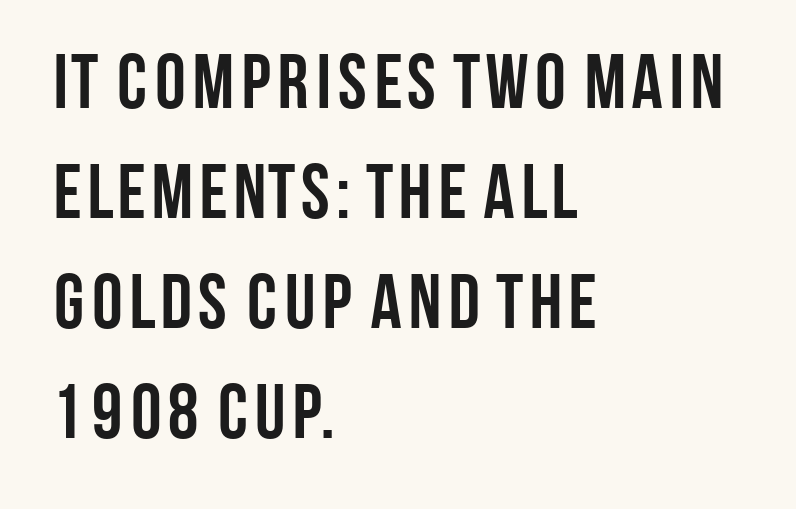
{"serif": "no", "italic": "no", "bold": "yes", "weight": "semibold", "width": "condensed", "stroke_contrast": "low", "x_height": "large", "monospaced": "no", "underline": "no", "align": "left", "line_spacing": "normal", "line_spacing_ratio": 1.43, "letter_spacing": "normal", "letter_spacing_em": 0.0, "glyph_px": 77}
